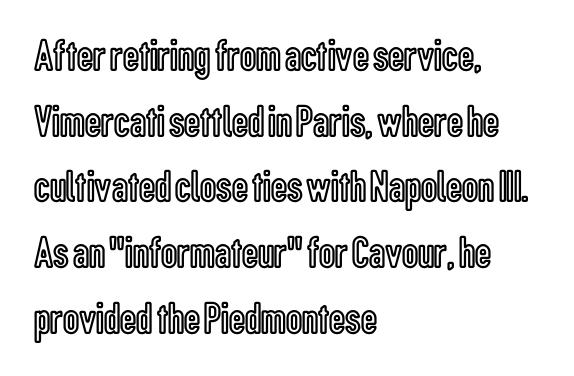
{"italic": "no", "width": "condensed", "x_height": "medium", "monospaced": "no", "underline": "no", "align": "left", "line_spacing": "normal", "line_spacing_ratio": 1.46, "letter_spacing": "normal", "letter_spacing_em": 0.0, "glyph_px": 45}
